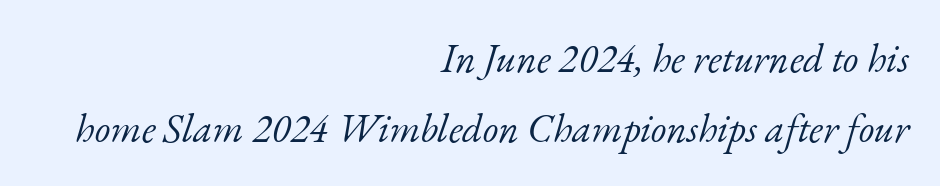
The image shows 40 px light serif type, italic (leaning right); set right-aligned, line spacing 1.76x, normal letter spacing, not underlined; low stroke contrast and a small x-height.
